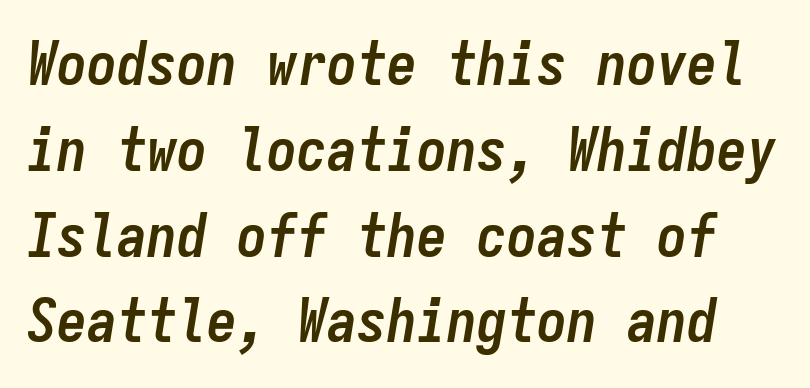
{"italic": "yes", "lean": "right", "slant_degrees": 9, "bold": "yes", "weight": "semibold", "width": "condensed", "stroke_contrast": "low", "x_height": "medium", "monospaced": "yes", "underline": "no", "line_spacing": "normal", "line_spacing_ratio": 1.43, "letter_spacing": "normal", "letter_spacing_em": 0.0, "glyph_px": 60}
